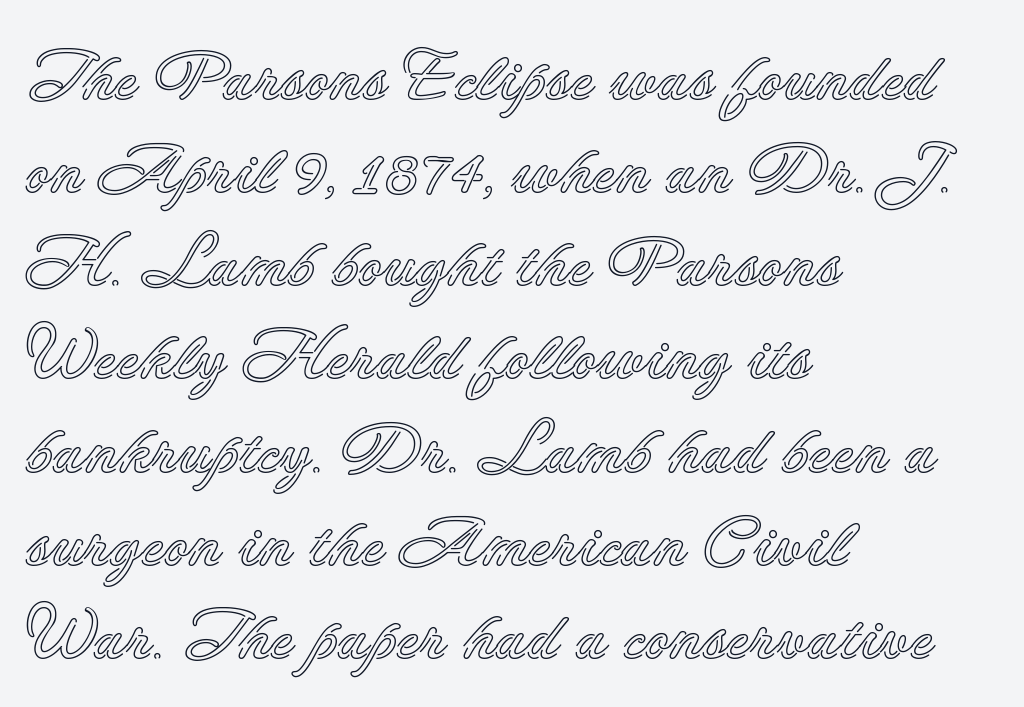
The image shows 69 px text type; set left-aligned, normal line spacing (1.35x), normal letter spacing, not underlined; a small x-height.
